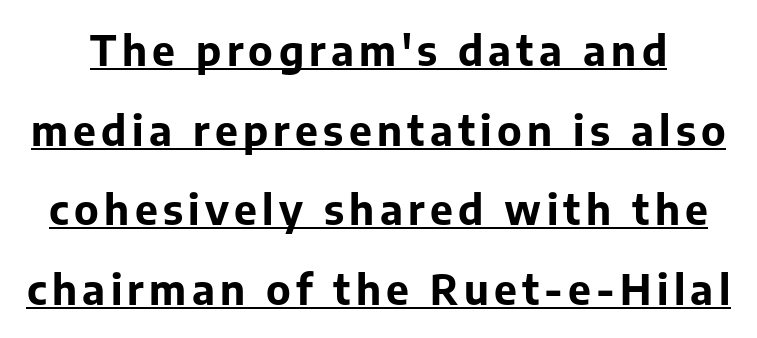
Q: Is the text bold? A: Yes.
Q: Is the text italic (slanted)? A: No, it is upright.
Q: Is the typeface a serif or a sans-serif typeface? A: Sans-serif.
Q: Is the text underlined? A: Yes.
Q: Is the spacing between lines tight, normal or loose? A: Loose.
Q: Width (condensed, normal, or wide)? A: Normal.
Q: Stroke contrast? A: Low.
Q: x-height? A: Medium.
Q: Monospaced? A: No.
